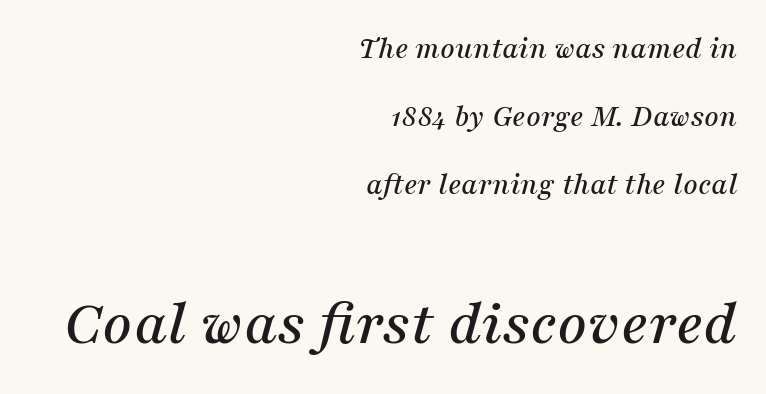
Q: Is the text italic (slanted)? A: Yes, it leans right by about 16 degrees.
Q: Is the typeface a serif or a sans-serif typeface? A: Serif.
Q: Is the text underlined? A: No.
Q: How is the paragraph aligned? A: Right-aligned.
Q: Is the spacing between letters normal or unusually wide? A: Normal.
Q: Is the spacing between lines tight, normal or loose? A: Loose.
Q: Which block of text is set in a larger size, the first (top) or the second (bottom)? A: The second (bottom) one.
Q: Width (condensed, normal, or wide)? A: Normal.
Q: Stroke contrast? A: Medium.
Q: x-height? A: Medium.
Q: Monospaced? A: No.
